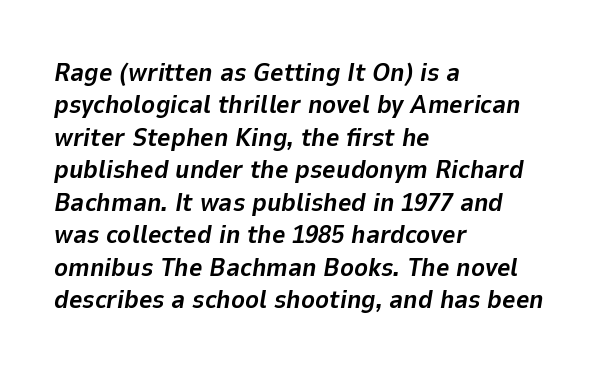
Q: Is the text bold? A: Yes.
Q: Is the text italic (slanted)? A: Yes, it leans right by about 9 degrees.
Q: Is the text underlined? A: No.
Q: How is the paragraph aligned? A: Left-aligned.
Q: Is the spacing between letters normal or unusually wide? A: Normal.
Q: Is the spacing between lines tight, normal or loose? A: Normal.
